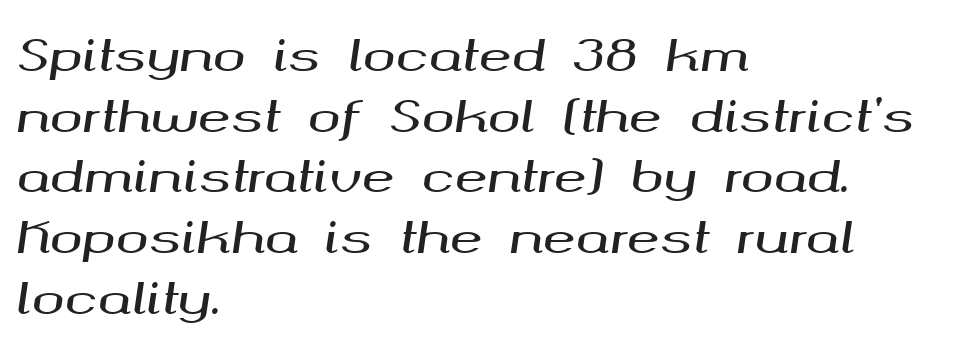
{"italic": "yes", "lean": "right", "slant_degrees": 8, "width": "wide", "stroke_contrast": "medium", "x_height": "medium", "monospaced": "no", "underline": "no", "align": "left", "line_spacing": "normal", "line_spacing_ratio": 1.38, "letter_spacing": "normal", "letter_spacing_em": 0.0, "glyph_px": 44}
